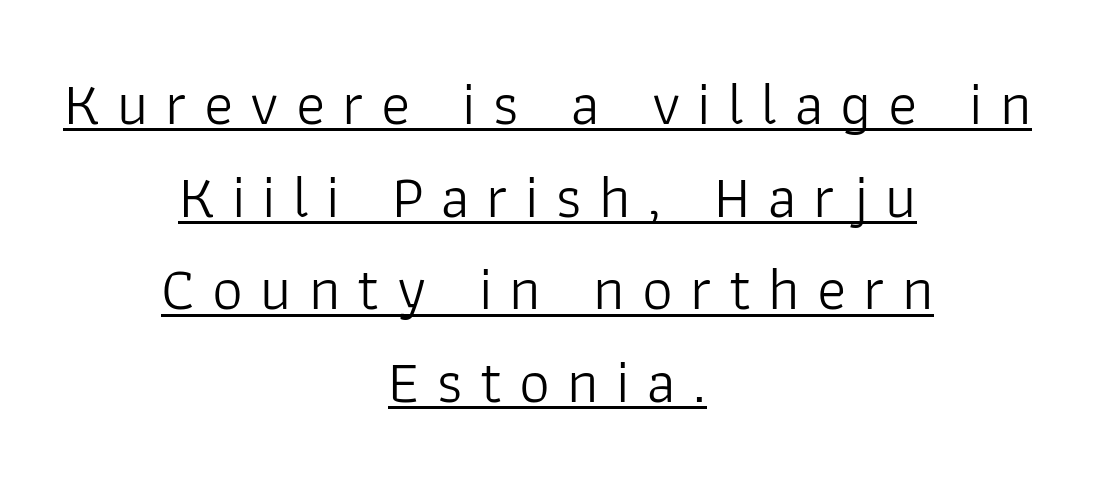
Q: Is the text bold? A: No.
Q: Is the text italic (slanted)? A: No, it is upright.
Q: Is the typeface a serif or a sans-serif typeface? A: Sans-serif.
Q: Is the text underlined? A: Yes.
Q: How is the paragraph aligned? A: Centered.
Q: Is the spacing between letters normal or unusually wide? A: Unusually wide.
Q: Is the spacing between lines tight, normal or loose? A: Normal.
Q: Width (condensed, normal, or wide)? A: Normal.
Q: Stroke contrast? A: Low.
Q: x-height? A: Medium.
Q: Monospaced? A: No.
